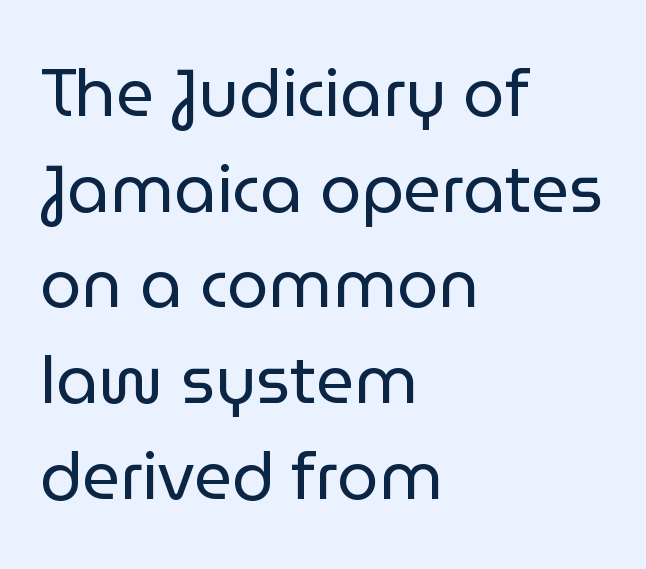
Q: Is the text bold? A: No.
Q: Is the text italic (slanted)? A: No, it is upright.
Q: Is the typeface a serif or a sans-serif typeface? A: Sans-serif.
Q: Is the text underlined? A: No.
Q: How is the paragraph aligned? A: Left-aligned.
Q: Is the spacing between letters normal or unusually wide? A: Normal.
Q: Is the spacing between lines tight, normal or loose? A: Normal.
Q: Width (condensed, normal, or wide)? A: Normal.
Q: Stroke contrast? A: Low.
Q: x-height? A: Medium.
Q: Monospaced? A: No.
